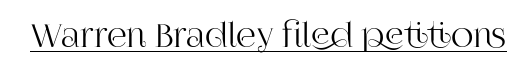
{"serif": "yes", "italic": "no", "width": "normal", "stroke_contrast": "high", "x_height": "large", "monospaced": "no", "underline": "yes", "letter_spacing": "normal", "letter_spacing_em": 0.0, "glyph_px": 31}
